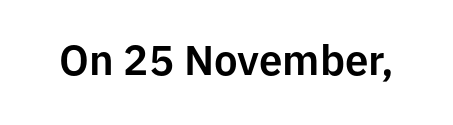
The image shows 42 px sans-serif type, upright; set normal letter spacing, not underlined; low stroke contrast and a medium x-height.
